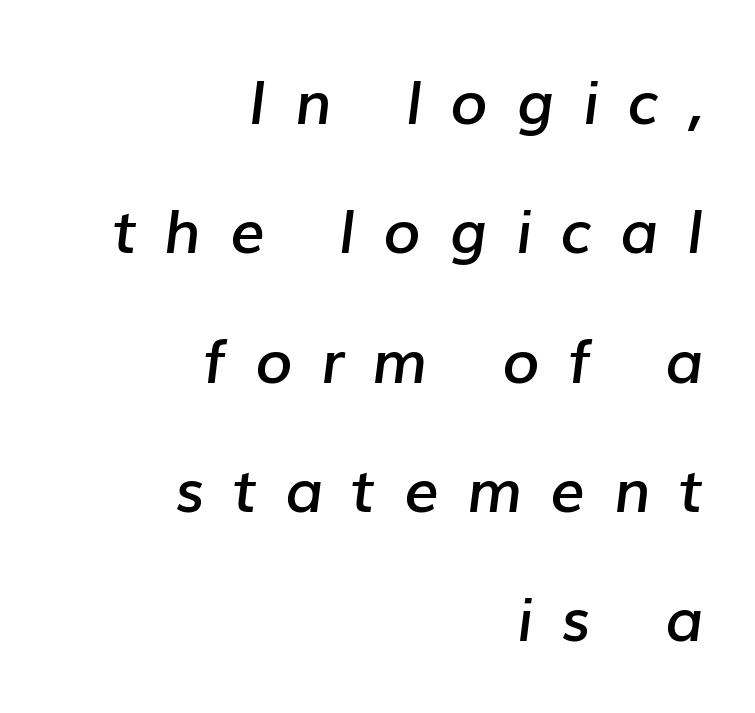
Q: Is the text bold? A: Semi-bold.
Q: Is the text italic (slanted)? A: Yes, it leans right by about 7 degrees.
Q: Is the text underlined? A: No.
Q: How is the paragraph aligned? A: Right-aligned.
Q: Is the spacing between letters normal or unusually wide? A: Unusually wide.
Q: Is the spacing between lines tight, normal or loose? A: Loose.
Q: Width (condensed, normal, or wide)? A: Normal.
Q: Stroke contrast? A: Low.
Q: x-height? A: Medium.
Q: Monospaced? A: No.
